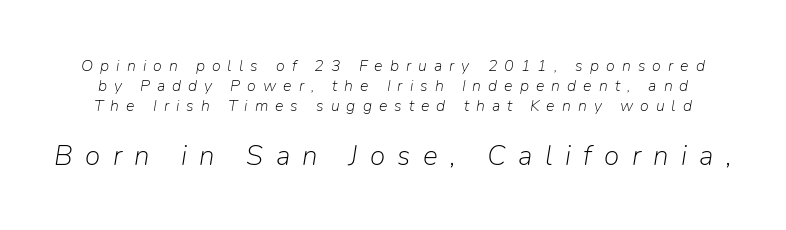
Q: Is the text bold? A: No.
Q: Is the text italic (slanted)? A: Yes, it leans right by about 9 degrees.
Q: Is the text underlined? A: No.
Q: Is the spacing between letters normal or unusually wide? A: Unusually wide.
Q: Is the spacing between lines tight, normal or loose? A: Normal.
Q: Which block of text is set in a larger size, the first (top) or the second (bottom)? A: The second (bottom) one.
Q: Width (condensed, normal, or wide)? A: Normal.
Q: Stroke contrast? A: Low.
Q: x-height? A: Medium.
Q: Monospaced? A: No.
